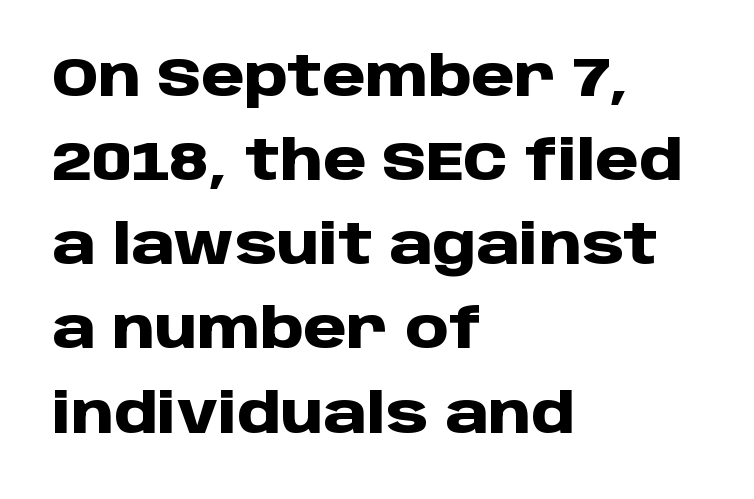
{"serif": "no", "italic": "no", "bold": "yes", "weight": "heavy", "width": "normal", "stroke_contrast": "low", "x_height": "large", "monospaced": "no", "underline": "no", "align": "left", "line_spacing": "normal", "line_spacing_ratio": 1.53, "letter_spacing": "normal", "letter_spacing_em": 0.0, "glyph_px": 55}
